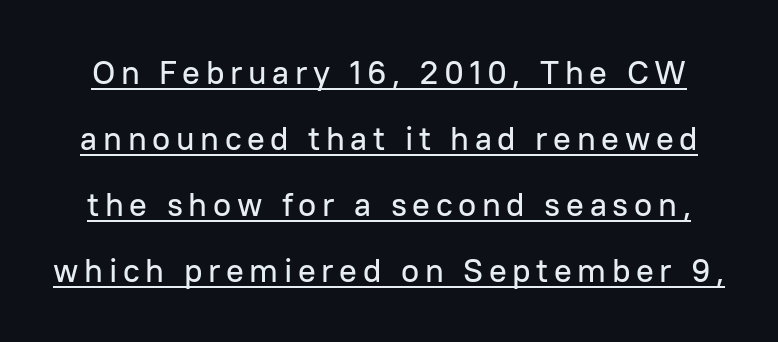
{"serif": "no", "italic": "no", "width": "normal", "stroke_contrast": "low", "x_height": "medium", "monospaced": "no", "underline": "yes", "line_spacing": "loose", "line_spacing_ratio": 2.0, "glyph_px": 33}
